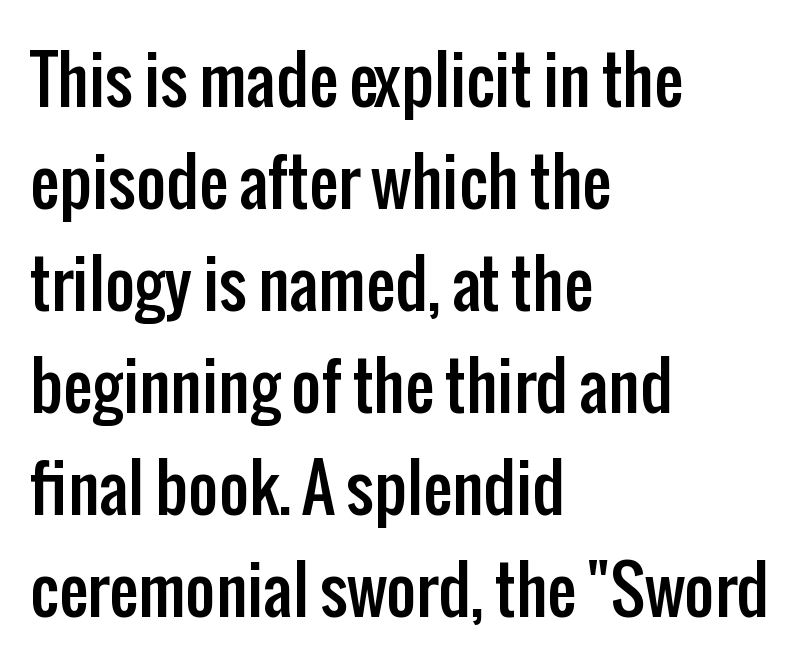
Note the varied advance widths — an 'i' is clearly narrower than an 'm'. Characters remain perfectly vertical along every line. Compared with typical paragraphs, the rows here are spaced about the same. What kind of face is this? One without serifs — a sans. The strip under each line holds only bare page.
